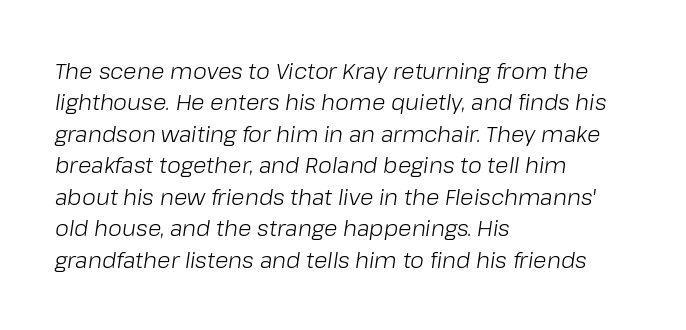
The line texture is even and compact thanks to regular tracking. This is not heavy type; no bold has been used. The lettering tilts uniformly, giving the passage an italic look. Letters rest on an invisible, unmarked baseline. Rows of type keep a routine distance in the vertical direction.
